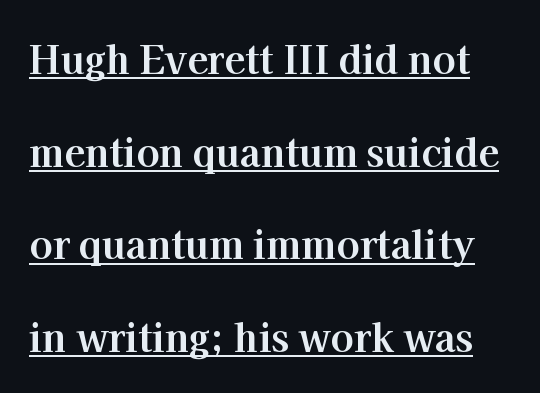
Q: Is the text bold? A: Yes.
Q: Is the text italic (slanted)? A: No, it is upright.
Q: Is the typeface a serif or a sans-serif typeface? A: Serif.
Q: Is the text underlined? A: Yes.
Q: Is the spacing between letters normal or unusually wide? A: Normal.
Q: Is the spacing between lines tight, normal or loose? A: Loose.
Q: Width (condensed, normal, or wide)? A: Normal.
Q: Stroke contrast? A: High.
Q: x-height? A: Medium.
Q: Monospaced? A: No.
